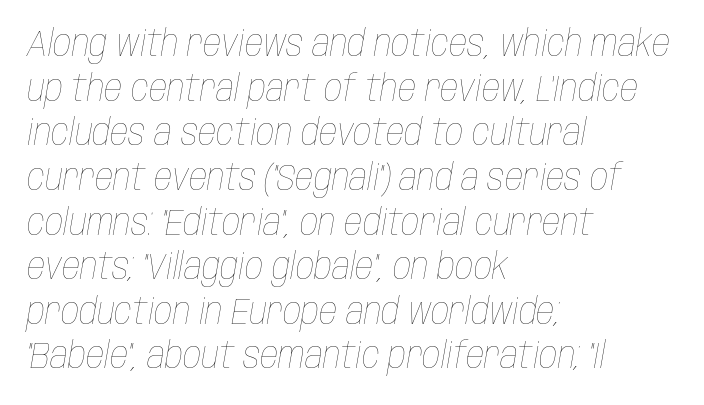
The image shows 36 px thin, condensed type, italic (leaning right); set left-aligned, line spacing 1.24x, normal letter spacing, not underlined; low stroke contrast and a large x-height.
